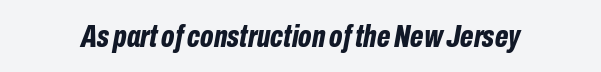
{"italic": "yes", "lean": "right", "slant_degrees": 10, "bold": "yes", "weight": "bold", "width": "condensed", "stroke_contrast": "low", "x_height": "medium", "monospaced": "no", "underline": "no", "letter_spacing": "normal", "letter_spacing_em": 0.0, "glyph_px": 32}
